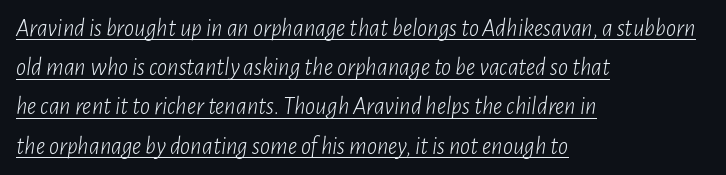
{"italic": "yes", "lean": "right", "slant_degrees": 7, "bold": "no", "underline": "yes", "align": "left", "line_spacing": "normal", "line_spacing_ratio": 1.57, "letter_spacing": "normal", "letter_spacing_em": 0.0, "glyph_px": 25}
